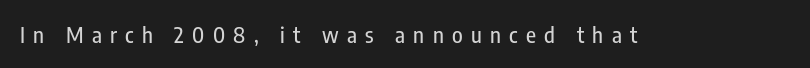
{"italic": "no", "underline": "no", "letter_spacing": "wide", "letter_spacing_em": 0.38, "glyph_px": 22}
